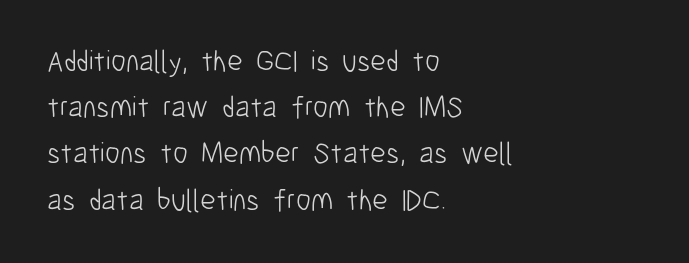
The image shows 30 px light, condensed sans-serif type, upright; set left-aligned, normal line spacing (1.54x), normal letter spacing, not underlined; low stroke contrast and a medium x-height.
